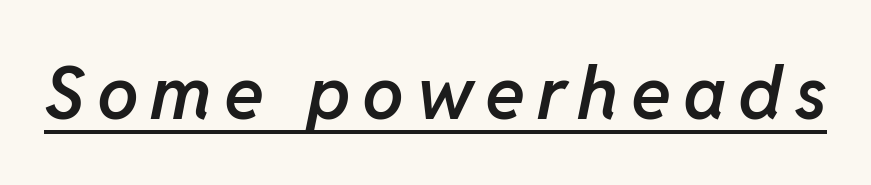
Q: Is the text bold? A: Semi-bold.
Q: Is the text italic (slanted)? A: Yes, it leans right by about 11 degrees.
Q: Is the text underlined? A: Yes.
Q: Width (condensed, normal, or wide)? A: Normal.
Q: Stroke contrast? A: Low.
Q: x-height? A: Medium.
Q: Monospaced? A: No.
